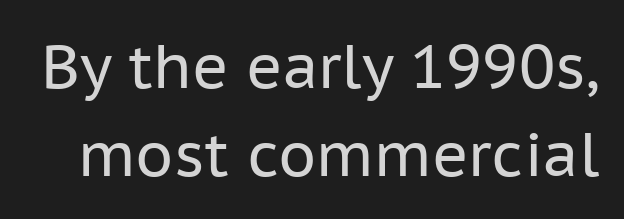
The image shows 61 px regular-weight sans-serif type, upright; set normal line spacing (1.45x), normal letter spacing, not underlined; low stroke contrast and a medium x-height.
